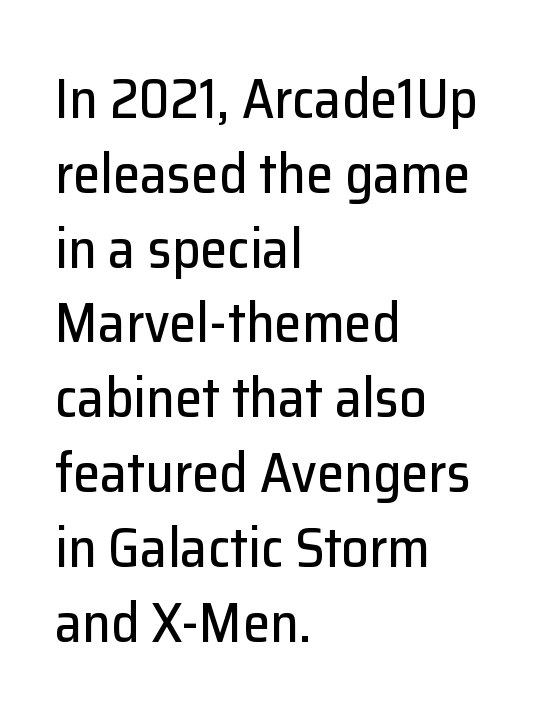
{"serif": "no", "italic": "no", "width": "normal", "stroke_contrast": "low", "x_height": "medium", "monospaced": "no", "underline": "no", "align": "left", "line_spacing": "normal", "line_spacing_ratio": 1.36, "letter_spacing": "normal", "letter_spacing_em": 0.0, "glyph_px": 55}
